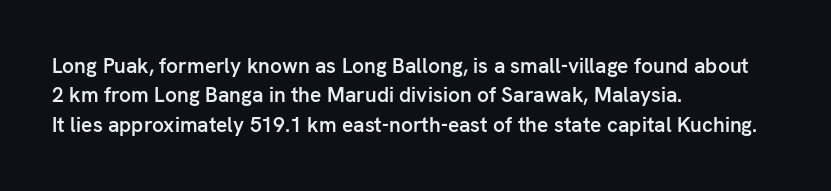
The image shows 21 px text type, upright; set left-aligned, normal line spacing (1.4x), normal letter spacing, not underlined.
